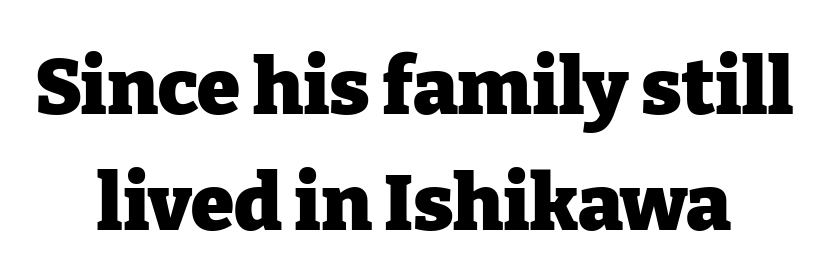
{"serif": "yes", "italic": "no", "bold": "yes", "weight": "heavy", "width": "normal", "stroke_contrast": "low", "x_height": "medium", "monospaced": "no", "underline": "no", "line_spacing": "normal", "line_spacing_ratio": 1.49, "letter_spacing": "normal", "letter_spacing_em": 0.0, "glyph_px": 78}
